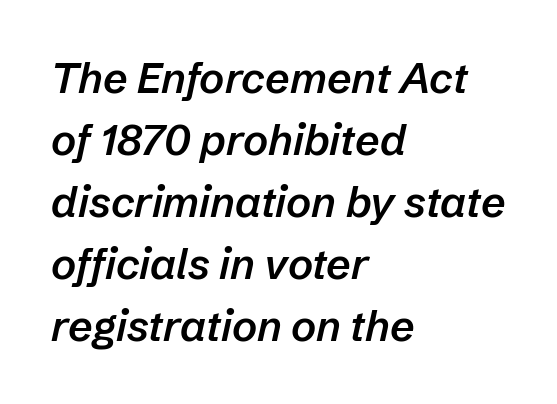
Q: Is the text bold? A: Semi-bold.
Q: Is the text italic (slanted)? A: Yes, it leans right by about 12 degrees.
Q: Is the text underlined? A: No.
Q: How is the paragraph aligned? A: Left-aligned.
Q: Is the spacing between letters normal or unusually wide? A: Normal.
Q: Is the spacing between lines tight, normal or loose? A: Normal.
Q: Width (condensed, normal, or wide)? A: Normal.
Q: Stroke contrast? A: Low.
Q: x-height? A: Medium.
Q: Monospaced? A: No.
